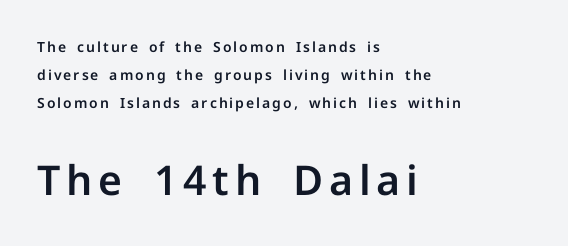
Q: Is the text italic (slanted)? A: No, it is upright.
Q: Is the typeface a serif or a sans-serif typeface? A: Sans-serif.
Q: Is the text underlined? A: No.
Q: How is the paragraph aligned? A: Left-aligned.
Q: Is the spacing between lines tight, normal or loose? A: Loose.
Q: Which block of text is set in a larger size, the first (top) or the second (bottom)? A: The second (bottom) one.
Q: Width (condensed, normal, or wide)? A: Normal.
Q: Stroke contrast? A: Low.
Q: x-height? A: Medium.
Q: Monospaced? A: No.
